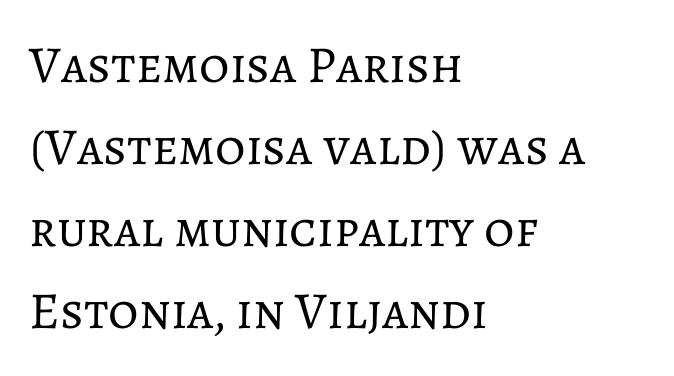
{"italic": "no", "bold": "no", "weight": "regular", "width": "normal", "stroke_contrast": "low", "x_height": "medium", "monospaced": "no", "underline": "no", "align": "left", "line_spacing": "normal", "line_spacing_ratio": 1.58, "letter_spacing": "normal", "letter_spacing_em": 0.0, "glyph_px": 52}
